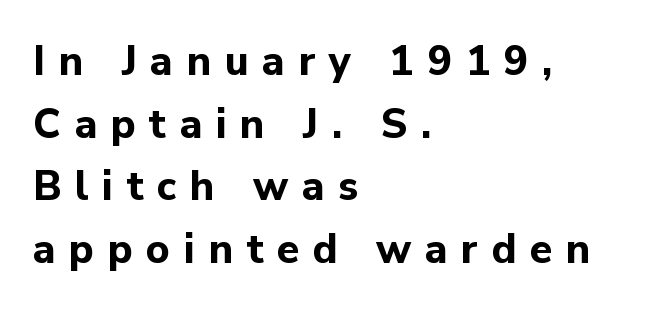
The image shows 41 px bold sans-serif type, upright; set left-aligned, normal line spacing (1.53x), unusually wide letter spacing (+0.33 em), not underlined; low stroke contrast and a medium x-height.
